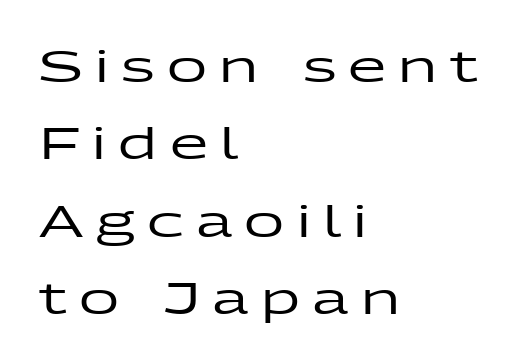
Q: Is the text italic (slanted)? A: No, it is upright.
Q: Is the typeface a serif or a sans-serif typeface? A: Sans-serif.
Q: Is the text underlined? A: No.
Q: How is the paragraph aligned? A: Left-aligned.
Q: Is the spacing between letters normal or unusually wide? A: Unusually wide.
Q: Width (condensed, normal, or wide)? A: Wide.
Q: Stroke contrast? A: Low.
Q: x-height? A: Medium.
Q: Monospaced? A: No.
